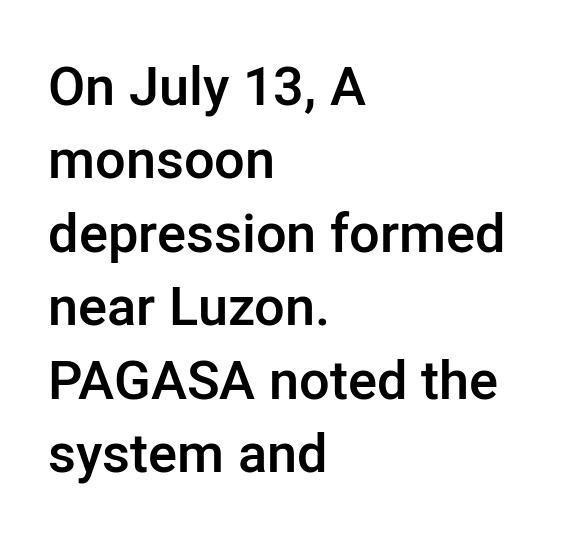
Do the characters align in a grid? No, the font is proportional. Grotesque or geometric, the face here clearly has no serifs. The passage shown is not underscored anywhere. The line texture is even and compact thanks to regular tracking. Students, observe: this is what conventionally led text looks like. The ragged edge is on the right, which tells us the setting is flush left.
